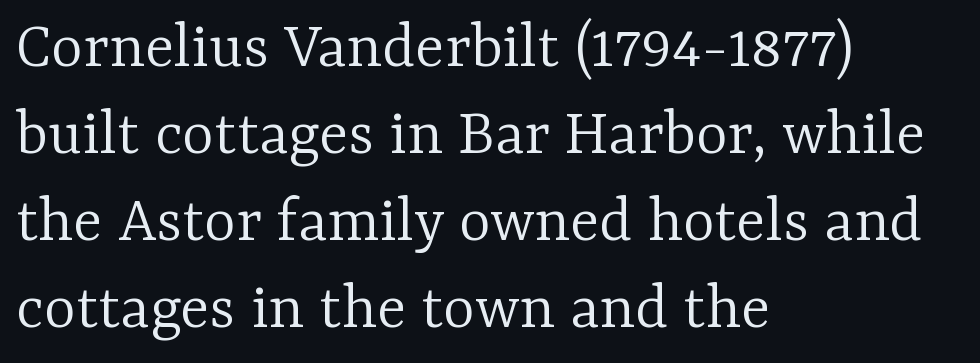
The image shows 68 px light serif type, upright; set left-aligned, normal line spacing (1.28x), normal letter spacing, not underlined; low stroke contrast and a medium x-height.
